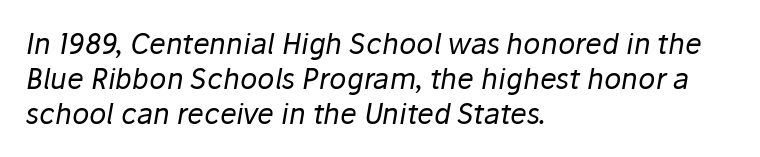
Q: Is the text bold? A: No.
Q: Is the text italic (slanted)? A: Yes, it leans right by about 10 degrees.
Q: Is the text underlined? A: No.
Q: How is the paragraph aligned? A: Left-aligned.
Q: Is the spacing between letters normal or unusually wide? A: Normal.
Q: Is the spacing between lines tight, normal or loose? A: Normal.
Q: Width (condensed, normal, or wide)? A: Normal.
Q: Stroke contrast? A: Low.
Q: x-height? A: Medium.
Q: Monospaced? A: No.
